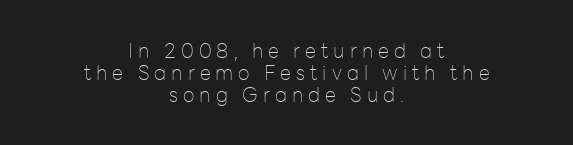
{"italic": "no", "bold": "no", "underline": "no", "align": "center", "line_spacing": "tight", "line_spacing_ratio": 1.1, "letter_spacing": "wide", "letter_spacing_em": 0.25, "glyph_px": 20}
